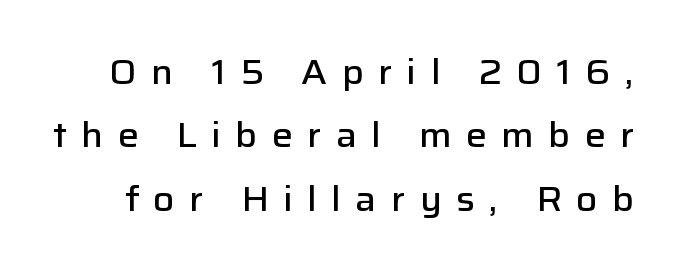
Between one letter and the next there's a generous, obvious gap. Quick note: not italic, upright. Think of a printed novel: that variable character pitch is what you see here. In terms of letterform style, serifs are entirely absent. I'd describe the lettering as semibold — firm but not a full bold.
